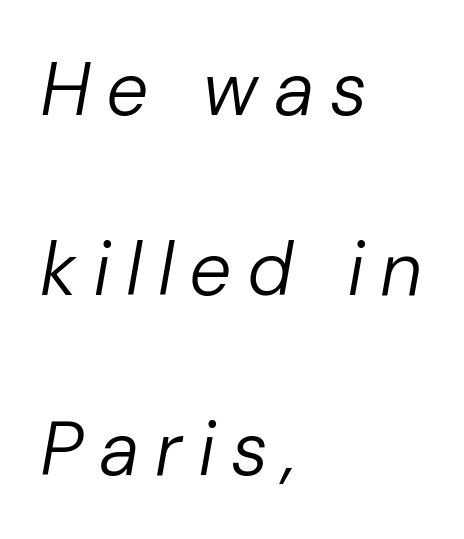
The image shows 75 px regular-weight type, italic (leaning right); set left-aligned, loose line spacing (2.4x), unusually wide letter spacing (+0.21 em), not underlined; low stroke contrast and a medium x-height.
